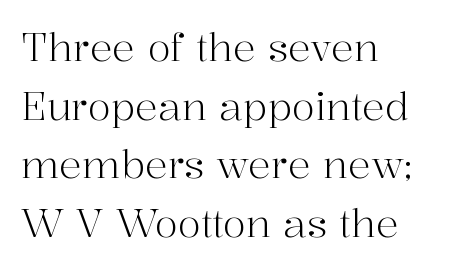
When letters stand straight like this, we call the style roman or upright. Each word holds together tightly as a unit, with standard inter-letter gaps. Does the type have serifs? Yes, each stem ends in a small foot. Leading: standard. The letterforms sit at book weight or below. The rendering uses natural spacing where letterforms have individual widths.
